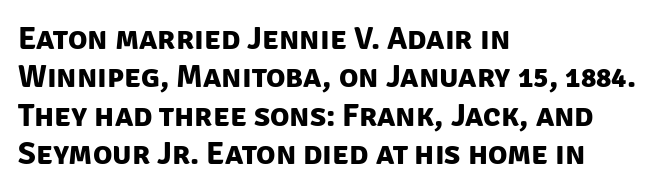
The image shows 32 px bold sans-serif type; set left-aligned, line spacing 1.2x, normal letter spacing, not underlined; low stroke contrast and a large x-height.
